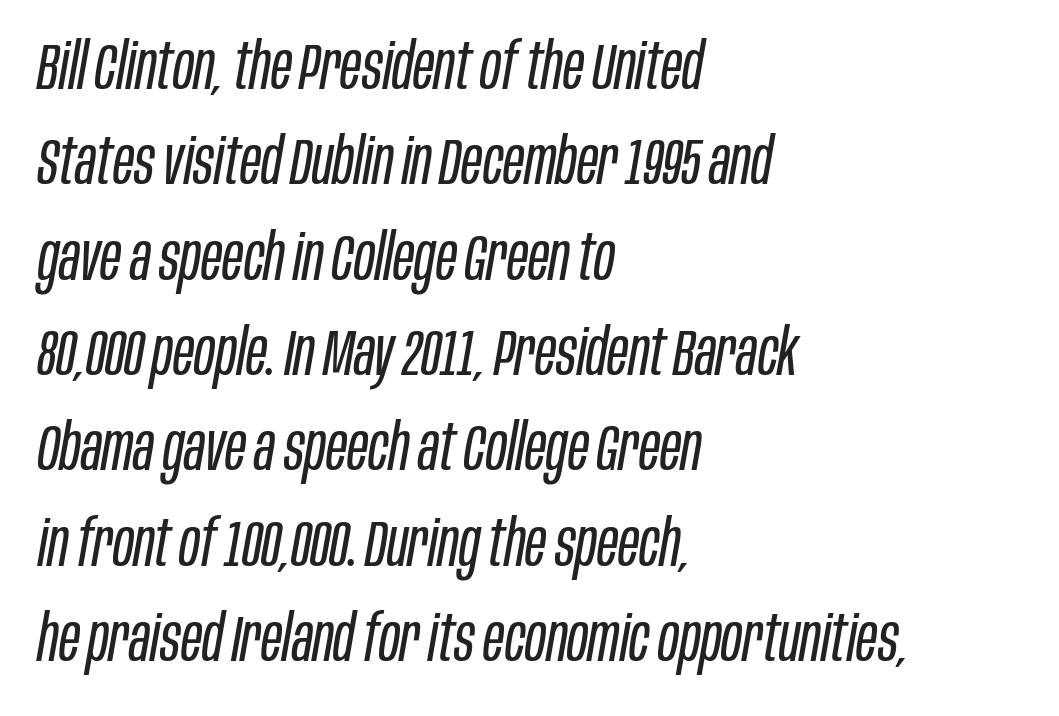
{"italic": "yes", "lean": "right", "slant_degrees": 10, "bold": "no", "weight": "regular", "width": "condensed", "stroke_contrast": "low", "x_height": "large", "monospaced": "no", "underline": "no", "align": "left", "line_spacing": "normal", "line_spacing_ratio": 1.49, "letter_spacing": "normal", "letter_spacing_em": 0.0, "glyph_px": 64}
